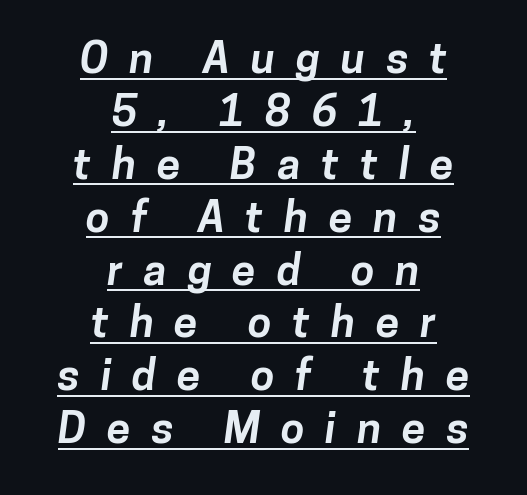
{"serif": "no", "bold": "yes", "weight": "bold", "width": "normal", "stroke_contrast": "low", "x_height": "medium", "monospaced": "no", "underline": "yes", "align": "center", "line_spacing_ratio": 1.23, "letter_spacing": "wide", "letter_spacing_em": 0.48, "glyph_px": 43}
